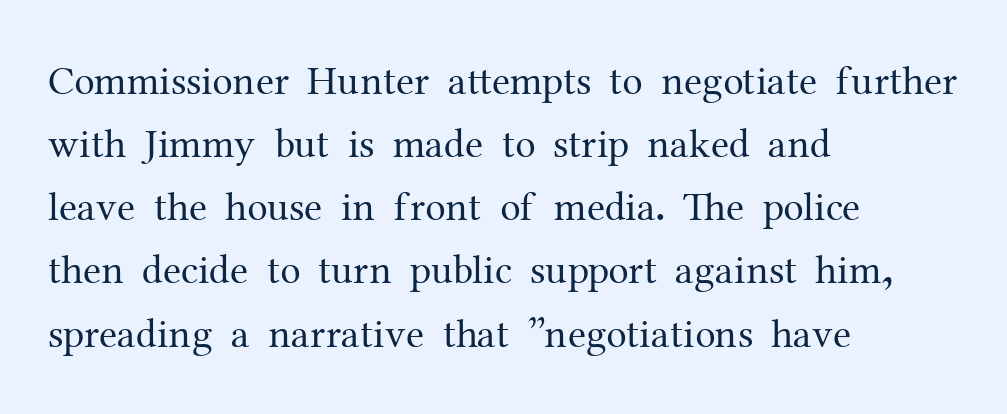
Q: Is the text bold? A: No.
Q: Is the text italic (slanted)? A: No, it is upright.
Q: Is the typeface a serif or a sans-serif typeface? A: Serif.
Q: Is the text underlined? A: No.
Q: How is the paragraph aligned? A: Left-aligned.
Q: Is the spacing between letters normal or unusually wide? A: Normal.
Q: Is the spacing between lines tight, normal or loose? A: Normal.
Q: Width (condensed, normal, or wide)? A: Normal.
Q: Stroke contrast? A: Medium.
Q: x-height? A: Medium.
Q: Monospaced? A: No.
